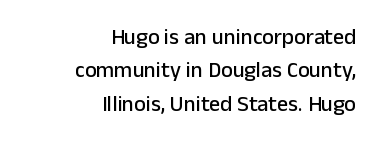
The image shows 22 px text type, upright; set right-aligned, normal line spacing (1.52x), normal letter spacing, not underlined.
